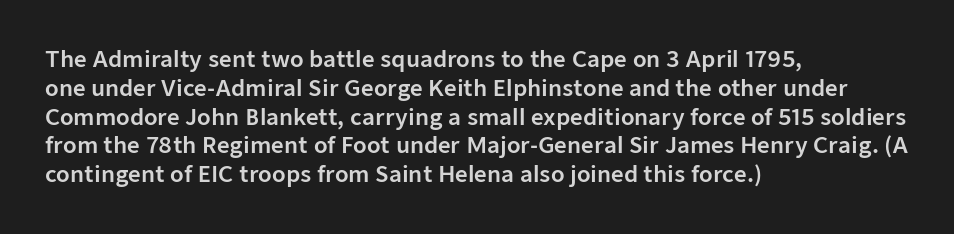
{"italic": "no", "underline": "no", "align": "left", "line_spacing": "normal", "line_spacing_ratio": 1.31, "letter_spacing": "normal", "letter_spacing_em": 0.0, "glyph_px": 22}
